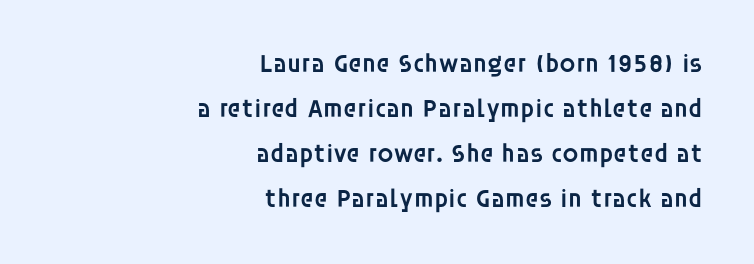
Look at the stroke-to-counter ratio: somewhat heavy, a semibold. The words here are not underlined. The line texture is even and compact thanks to regular tracking. The lettering stays uniformly vertical, giving the passage a roman look. Compared with a flush-left layout, this one pins lines to the opposite, right side.
